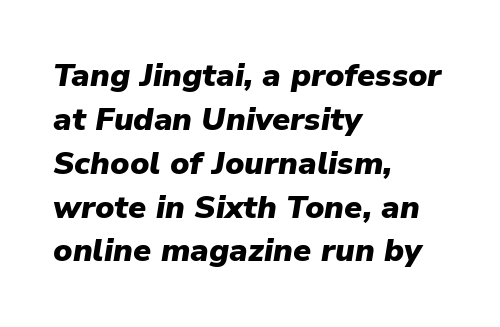
Q: Is the text bold? A: Yes.
Q: Is the text italic (slanted)? A: Yes, it leans right by about 9 degrees.
Q: Is the text underlined? A: No.
Q: How is the paragraph aligned? A: Left-aligned.
Q: Is the spacing between letters normal or unusually wide? A: Normal.
Q: Is the spacing between lines tight, normal or loose? A: Normal.
Q: Width (condensed, normal, or wide)? A: Normal.
Q: Stroke contrast? A: Low.
Q: x-height? A: Medium.
Q: Monospaced? A: No.
